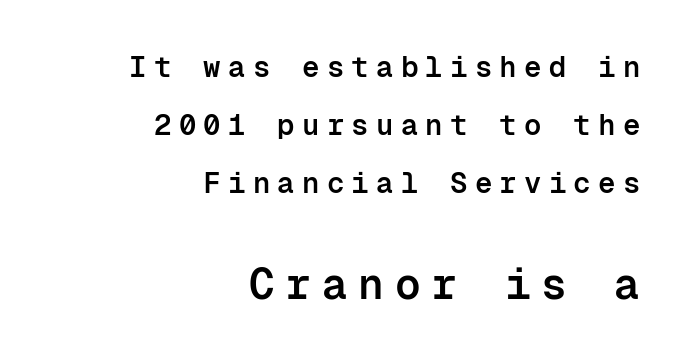
Characters remain perfectly vertical along every line. This block would shrink considerably if given ordinary leading; it's expanded now. A bare baseline throughout the passage. Here the designer chose a console-style face with uniform glyph widths. Typeset ragged left — the right edge is the straight one. In this sample the second text group is rendered at the bigger scale.
